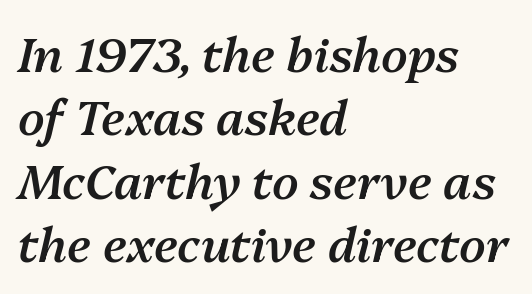
Q: Is the text bold? A: Semi-bold.
Q: Is the text italic (slanted)? A: Yes, it leans right by about 13 degrees.
Q: Is the text underlined? A: No.
Q: How is the paragraph aligned? A: Left-aligned.
Q: Is the spacing between letters normal or unusually wide? A: Normal.
Q: Is the spacing between lines tight, normal or loose? A: Normal.
Q: Width (condensed, normal, or wide)? A: Normal.
Q: Stroke contrast? A: Medium.
Q: x-height? A: Medium.
Q: Monospaced? A: No.
